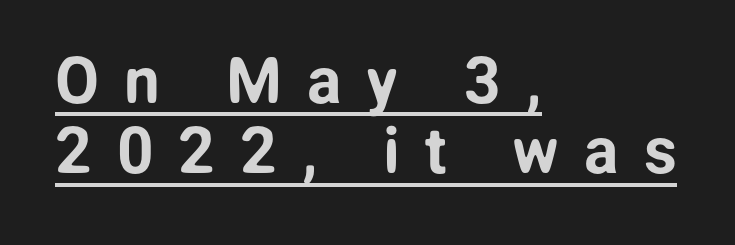
The image shows 64 px sans-serif type, upright; set left-aligned, tight line spacing (1.1x), unusually wide letter spacing (+0.39 em), underlined; low stroke contrast and a medium x-height.
